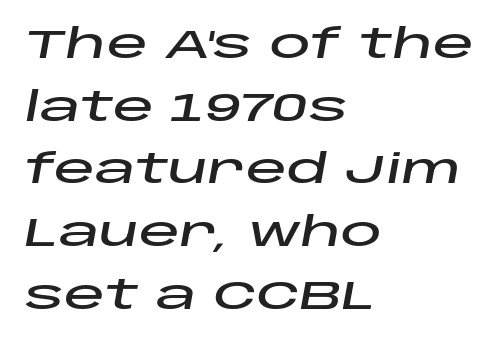
Italic: yes, the glyphs are oblique. Visually the block forms a straight wall on the left and a jagged coastline on the right. Character widths vary here, with narrow letters taking less room than wide ones. What stands out about the letter spacing? Nothing — it is the standard amount.
